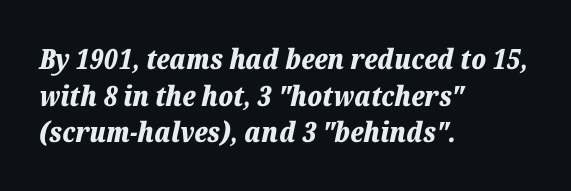
The image shows 28 px bold type, italic (leaning right); set left-aligned, normal line spacing (1.31x), normal letter spacing, not underlined; low stroke contrast and a medium x-height.
